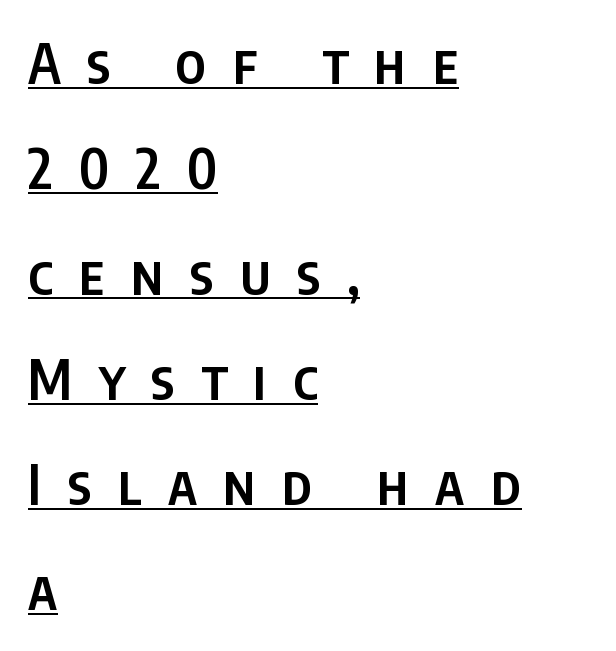
Q: Is the text bold? A: Semi-bold.
Q: Is the text italic (slanted)? A: No, it is upright.
Q: Is the typeface a serif or a sans-serif typeface? A: Sans-serif.
Q: Is the text underlined? A: Yes.
Q: How is the paragraph aligned? A: Left-aligned.
Q: Is the spacing between letters normal or unusually wide? A: Unusually wide.
Q: Is the spacing between lines tight, normal or loose? A: Loose.
Q: Width (condensed, normal, or wide)? A: Condensed.
Q: Stroke contrast? A: Low.
Q: x-height? A: Large.
Q: Monospaced? A: No.
